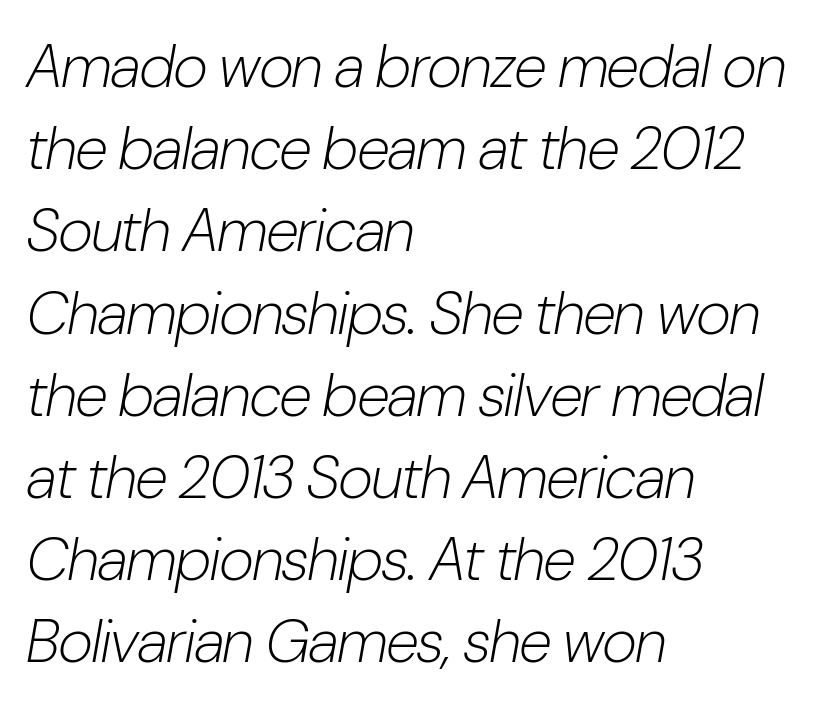
Q: Is the text bold? A: No.
Q: Is the text italic (slanted)? A: Yes, it leans right by about 10 degrees.
Q: Is the text underlined? A: No.
Q: How is the paragraph aligned? A: Left-aligned.
Q: Is the spacing between letters normal or unusually wide? A: Normal.
Q: Is the spacing between lines tight, normal or loose? A: Normal.
Q: Width (condensed, normal, or wide)? A: Condensed.
Q: Stroke contrast? A: Low.
Q: x-height? A: Medium.
Q: Monospaced? A: No.
